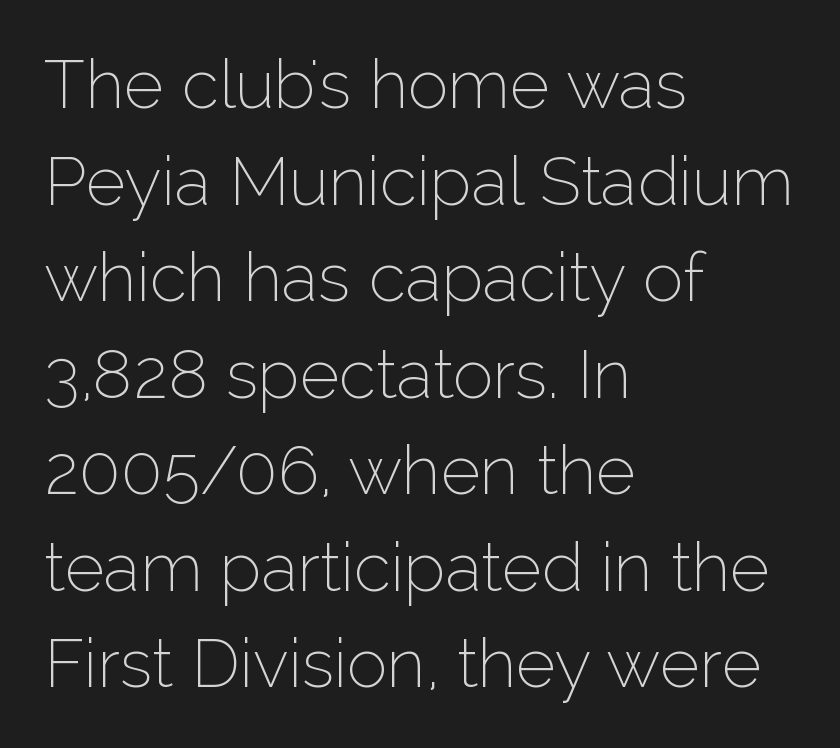
The image shows 68 px thin sans-serif type, upright; set left-aligned, normal line spacing (1.42x), normal letter spacing, not underlined; low stroke contrast and a medium x-height.
